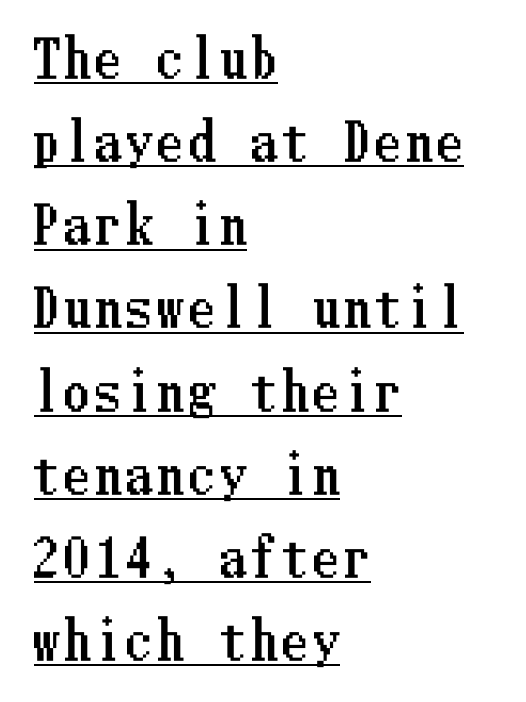
Baseline-to-baseline distance is the conventional proportion of letter height. Every character sits straight up, as roman type does. Reading down the block, your eye returns to a fixed left position each line. This is underlined copy, the kind a proofreader might mark for attention.
